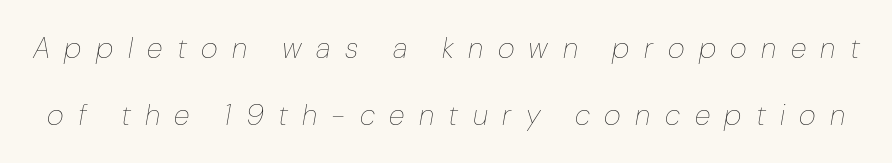
The image shows 29 px thin type, italic (leaning right); set loose line spacing (2.31x), unusually wide letter spacing (+0.5 em), not underlined; low stroke contrast and a medium x-height.
